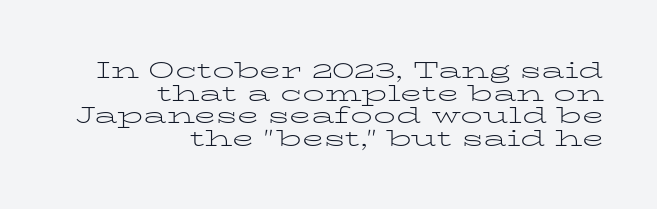
Q: Is the text bold? A: No.
Q: Is the text italic (slanted)? A: No, it is upright.
Q: Is the text underlined? A: No.
Q: How is the paragraph aligned? A: Right-aligned.
Q: Is the spacing between letters normal or unusually wide? A: Normal.
Q: Is the spacing between lines tight, normal or loose? A: Tight.
